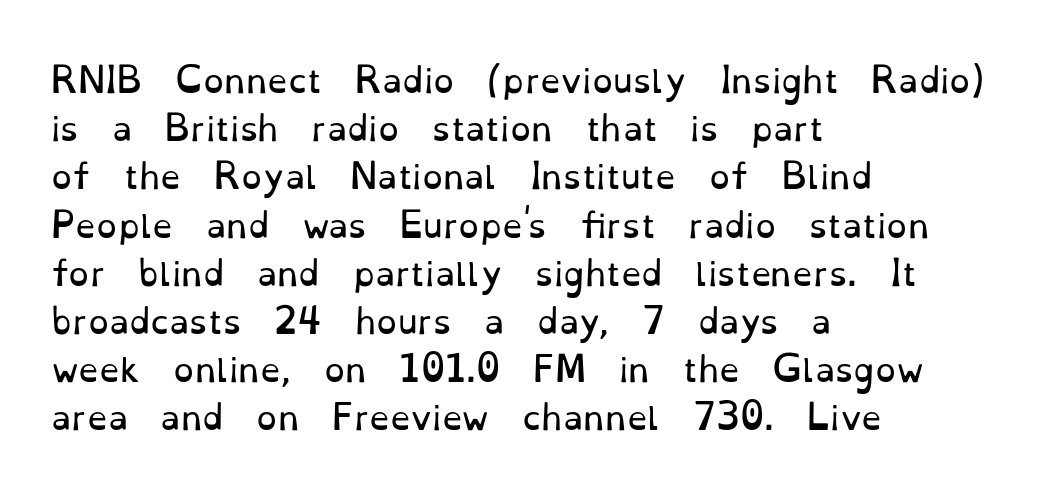
Q: Is the text bold? A: No.
Q: Is the text italic (slanted)? A: No, it is upright.
Q: Is the typeface a serif or a sans-serif typeface? A: Sans-serif.
Q: Is the text underlined? A: No.
Q: How is the paragraph aligned? A: Left-aligned.
Q: Is the spacing between letters normal or unusually wide? A: Normal.
Q: Is the spacing between lines tight, normal or loose? A: Normal.
Q: Width (condensed, normal, or wide)? A: Normal.
Q: Stroke contrast? A: Low.
Q: x-height? A: Small.
Q: Monospaced? A: No.
